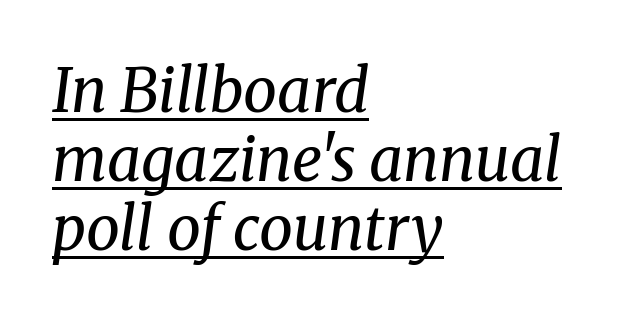
The image shows 60 px regular-weight serif type, italic (leaning right); set left-aligned, tight line spacing (1.15x), normal letter spacing, underlined; medium stroke contrast and a medium x-height.
